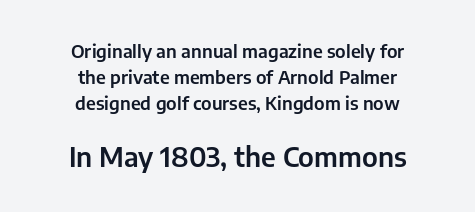
Style check: upright. The lines in this sample share a center point and differ in where they start and stop. Does the bottom block carry the larger type? Yes, it does. Reading down the column, the eye jumps a familiar distance to each next line. Unmarked baselines from the first word to the last. A typesetter would call this zero additional tracking.
